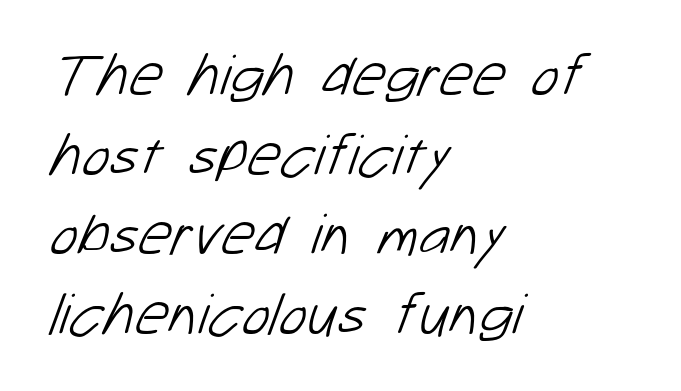
The image shows 59 px light sans-serif type; set left-aligned, normal line spacing (1.35x), normal letter spacing, not underlined; low stroke contrast and a medium x-height.
